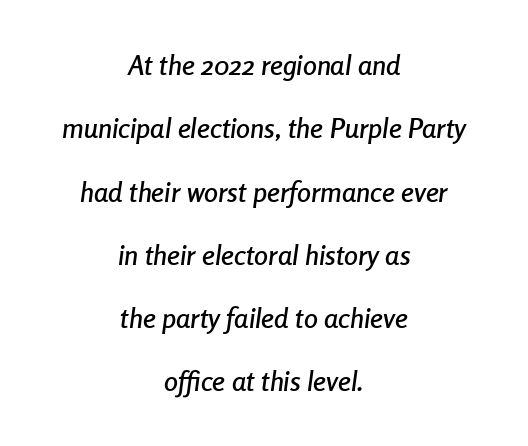
Q: Is the text italic (slanted)? A: Yes, it leans right by about 8 degrees.
Q: Is the text underlined? A: No.
Q: How is the paragraph aligned? A: Centered.
Q: Is the spacing between letters normal or unusually wide? A: Normal.
Q: Is the spacing between lines tight, normal or loose? A: Loose.
Q: Width (condensed, normal, or wide)? A: Condensed.
Q: Stroke contrast? A: Low.
Q: x-height? A: Medium.
Q: Monospaced? A: No.
